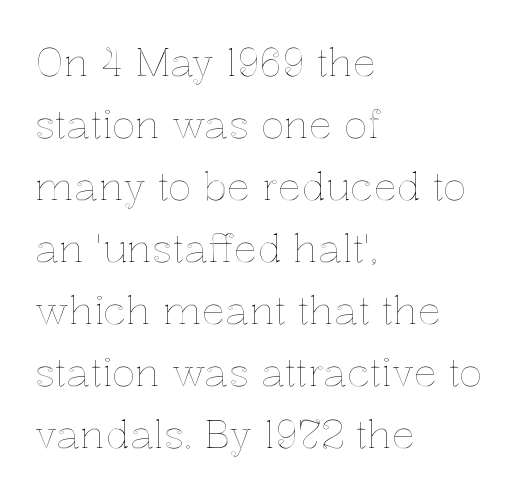
The image shows 39 px text type, upright; set left-aligned, normal line spacing (1.59x), normal letter spacing, not underlined; a medium x-height.
